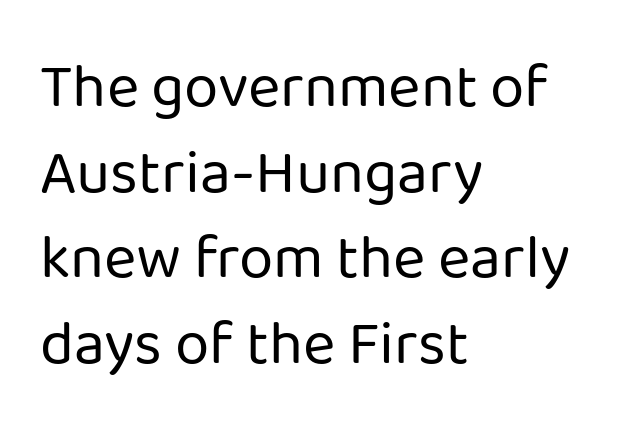
{"serif": "no", "italic": "no", "bold": "no", "weight": "regular", "width": "normal", "stroke_contrast": "low", "x_height": "medium", "monospaced": "no", "underline": "no", "align": "left", "line_spacing": "normal", "line_spacing_ratio": 1.38, "letter_spacing": "normal", "letter_spacing_em": 0.0, "glyph_px": 62}
